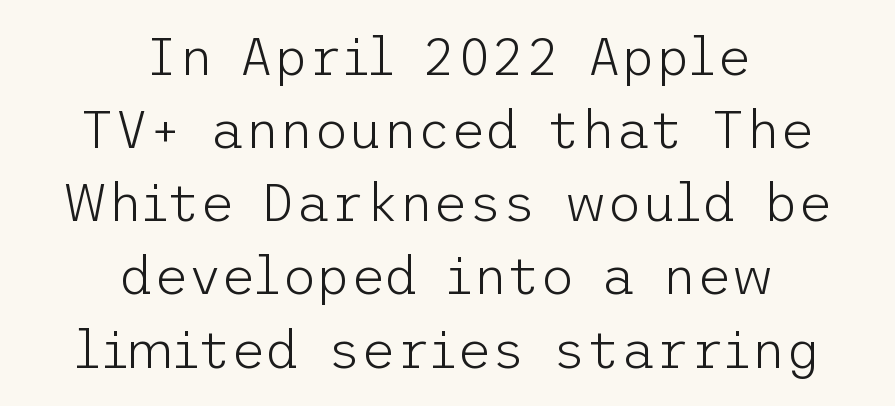
The image shows 53 px light sans-serif type, upright; set centered, normal line spacing (1.38x), normal letter spacing, not underlined; low stroke contrast and a medium x-height.
